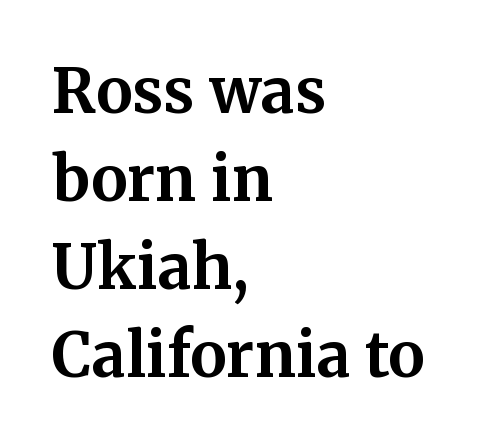
The image shows 61 px bold serif type, upright; set left-aligned, normal line spacing (1.44x), normal letter spacing, not underlined; medium stroke contrast and a medium x-height.
